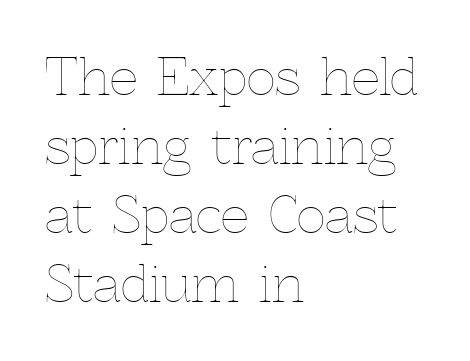
{"italic": "no", "bold": "no", "weight": "thin", "width": "normal", "x_height": "medium", "monospaced": "no", "underline": "no", "align": "left", "line_spacing": "normal", "line_spacing_ratio": 1.38, "letter_spacing": "normal", "letter_spacing_em": 0.0, "glyph_px": 50}
